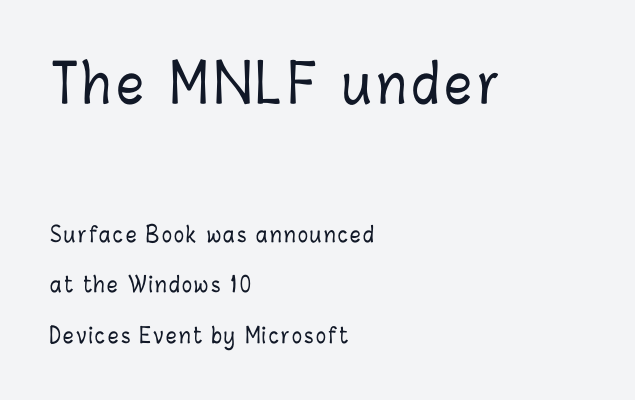
Loosely led — the rows are spread out. A roman cut, with each character standing at attention. The paragraph has a hard left edge and a soft right edge. Just letters on the line, the space beneath them empty. The passage shown is typed in a proportional face where columns would drift. Does the bottom block carry the larger type? No, the top block does.
